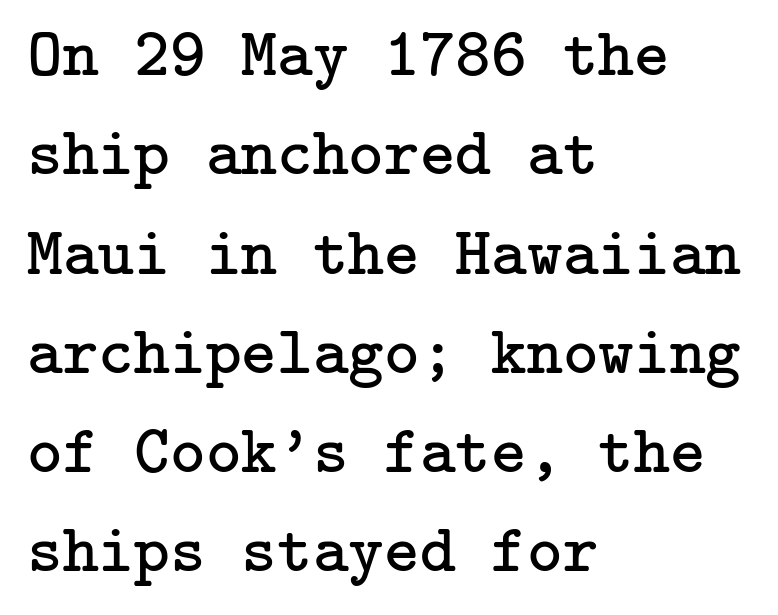
Q: Is the text bold? A: No.
Q: Is the text italic (slanted)? A: No, it is upright.
Q: Is the typeface a serif or a sans-serif typeface? A: Serif.
Q: Is the text underlined? A: No.
Q: How is the paragraph aligned? A: Left-aligned.
Q: Is the spacing between letters normal or unusually wide? A: Normal.
Q: Is the spacing between lines tight, normal or loose? A: Normal.
Q: Width (condensed, normal, or wide)? A: Normal.
Q: Stroke contrast? A: Low.
Q: x-height? A: Medium.
